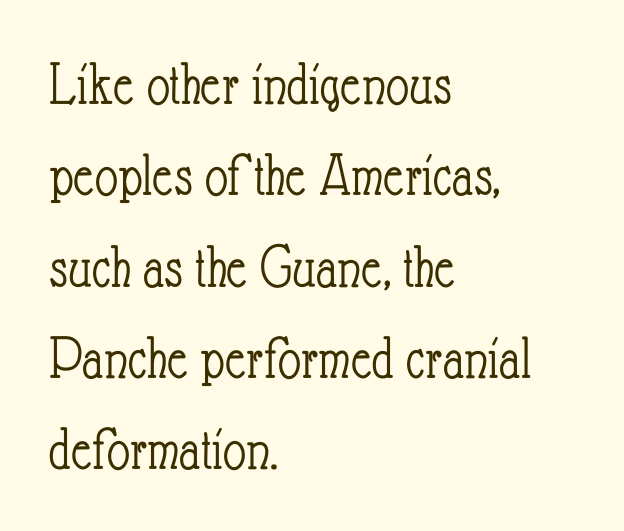
Q: Is the text bold? A: No.
Q: Is the text italic (slanted)? A: No, it is upright.
Q: Is the text underlined? A: No.
Q: How is the paragraph aligned? A: Left-aligned.
Q: Is the spacing between letters normal or unusually wide? A: Normal.
Q: Is the spacing between lines tight, normal or loose? A: Normal.
Q: Width (condensed, normal, or wide)? A: Condensed.
Q: Stroke contrast? A: Low.
Q: x-height? A: Small.
Q: Monospaced? A: No.
